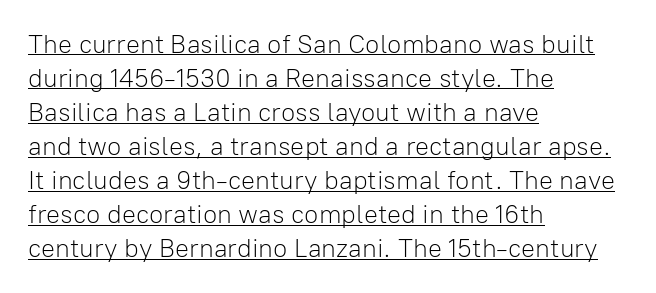
Decoration check: the copy is underlined. No extra ink here — the face is not bold. Every row of glyphs begins at an identical x-position on the left. This rendering leaves character spacing at its baseline value. Every character sits straight up, as roman type does.
